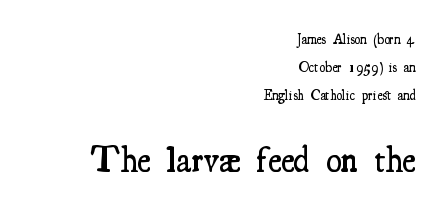
The passage shown is typed in a proportional face where columns would drift. Horizontally, the lines are justified to the trailing edge only. Italic: no, the glyphs are upright roman. Every letter is mildly thick-stroked: semibold rather than bold. The words here are not underlined.
